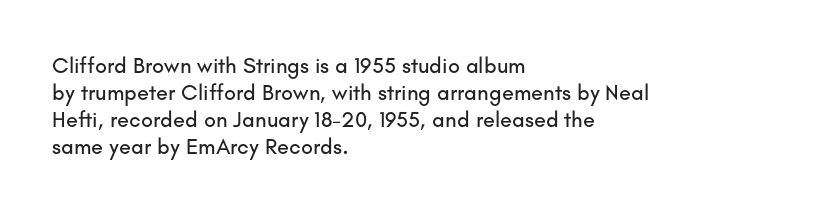
Q: Is the text italic (slanted)? A: No, it is upright.
Q: Is the text underlined? A: No.
Q: How is the paragraph aligned? A: Left-aligned.
Q: Is the spacing between letters normal or unusually wide? A: Normal.
